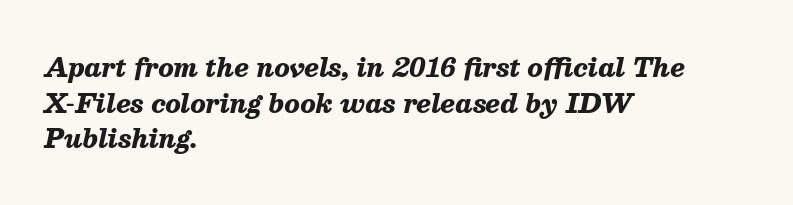
{"italic": "yes", "lean": "right", "slant_degrees": 13, "bold": "yes", "underline": "no", "align": "left", "line_spacing": "normal", "line_spacing_ratio": 1.43, "letter_spacing": "normal", "letter_spacing_em": 0.0, "glyph_px": 25}
